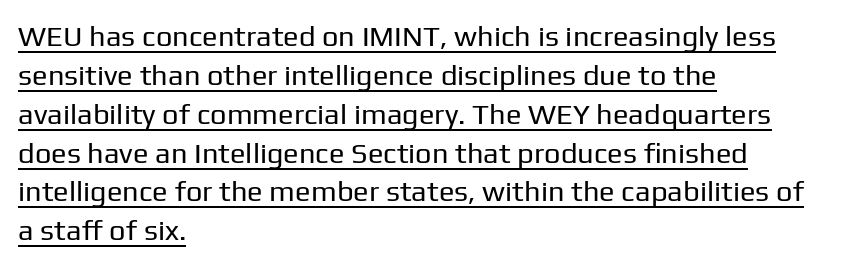
The image shows 29 px regular-weight sans-serif type, upright; set left-aligned, normal line spacing (1.34x), normal letter spacing, underlined; low stroke contrast and a medium x-height.
